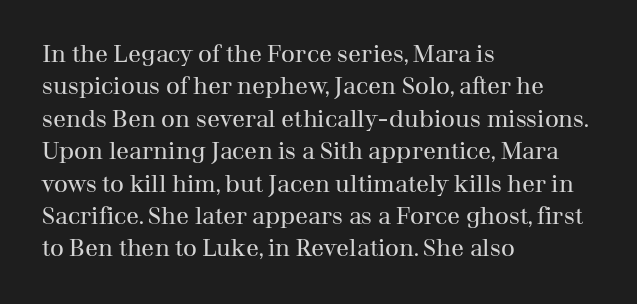
{"italic": "no", "bold": "no", "underline": "no", "align": "left", "line_spacing": "normal", "line_spacing_ratio": 1.35, "letter_spacing": "normal", "letter_spacing_em": 0.0, "glyph_px": 24}
